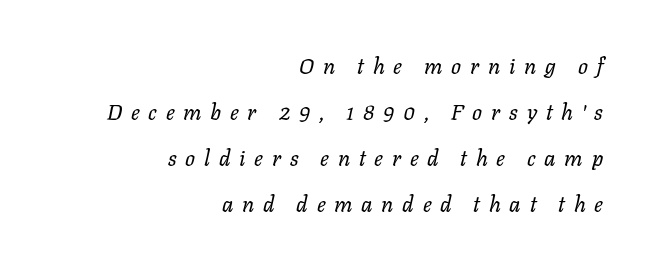
The image shows 22 px text type, italic (leaning right); set right-aligned, loose line spacing (2.09x), unusually wide letter spacing (+0.4 em), not underlined.
